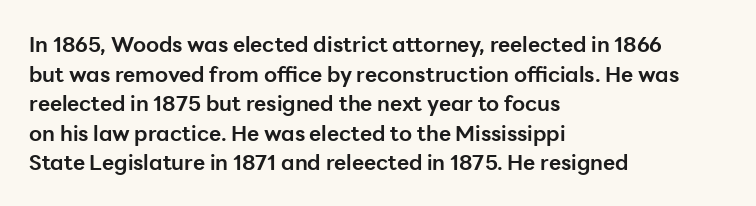
{"italic": "no", "bold": "yes", "underline": "no", "align": "left", "line_spacing": "normal", "line_spacing_ratio": 1.41, "letter_spacing": "normal", "letter_spacing_em": 0.0, "glyph_px": 21}
